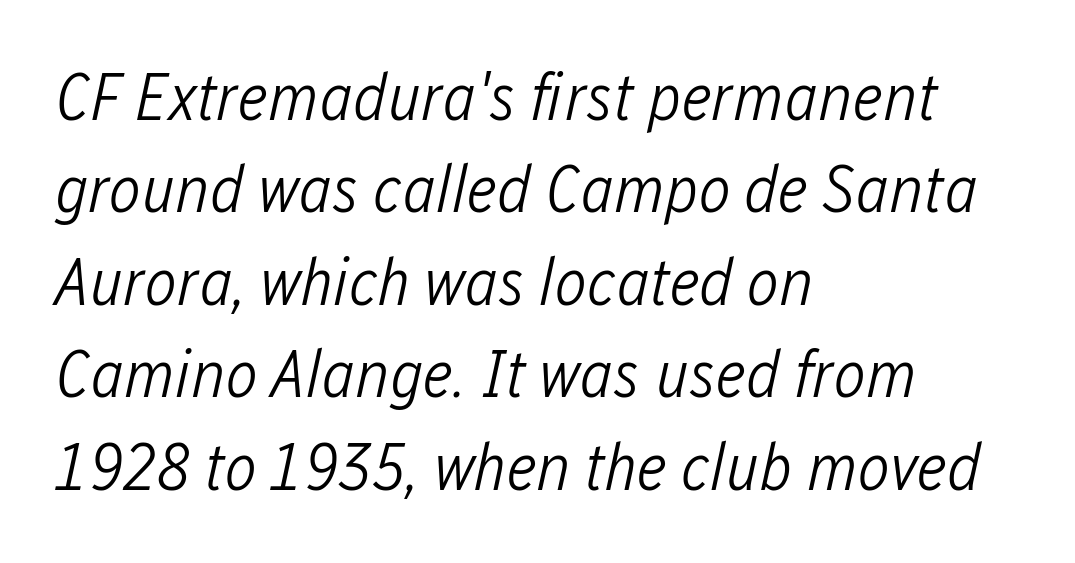
Q: Is the text bold? A: No.
Q: Is the text italic (slanted)? A: Yes, it leans right by about 12 degrees.
Q: Is the text underlined? A: No.
Q: How is the paragraph aligned? A: Left-aligned.
Q: Is the spacing between letters normal or unusually wide? A: Normal.
Q: Is the spacing between lines tight, normal or loose? A: Normal.
Q: Width (condensed, normal, or wide)? A: Condensed.
Q: Stroke contrast? A: Low.
Q: x-height? A: Medium.
Q: Monospaced? A: No.
